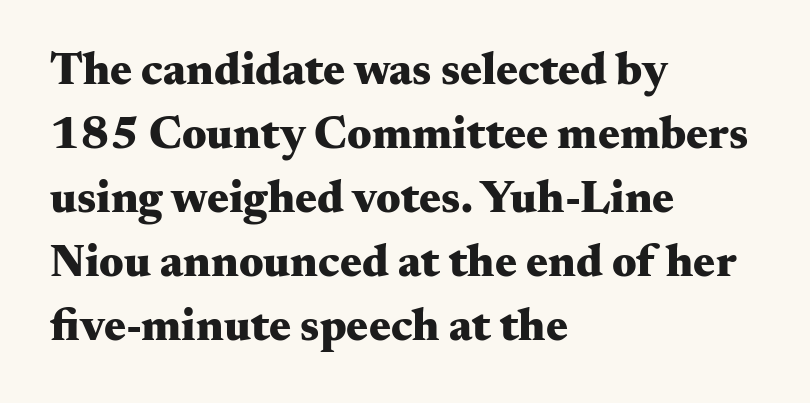
The image shows 46 px heavy, wide serif type, upright; set left-aligned, normal line spacing (1.39x), normal letter spacing, not underlined; medium stroke contrast and a small x-height.
